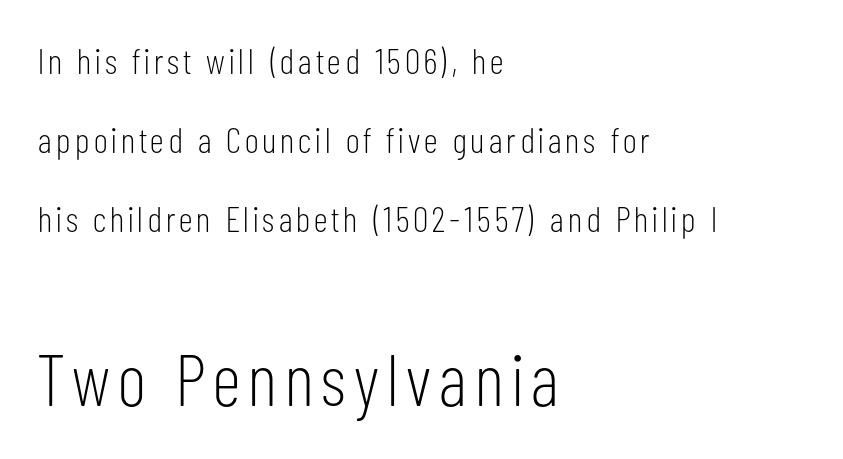
Q: Is the text bold? A: No.
Q: Is the text italic (slanted)? A: No, it is upright.
Q: Is the typeface a serif or a sans-serif typeface? A: Sans-serif.
Q: Is the text underlined? A: No.
Q: How is the paragraph aligned? A: Left-aligned.
Q: Is the spacing between lines tight, normal or loose? A: Loose.
Q: Which block of text is set in a larger size, the first (top) or the second (bottom)? A: The second (bottom) one.
Q: Width (condensed, normal, or wide)? A: Condensed.
Q: Stroke contrast? A: Low.
Q: x-height? A: Medium.
Q: Monospaced? A: No.
